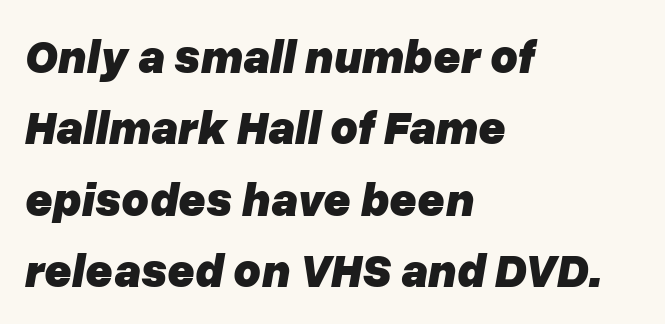
The image shows 47 px heavy type, italic (leaning right); set left-aligned, normal line spacing (1.52x), normal letter spacing, not underlined; low stroke contrast and a medium x-height.
